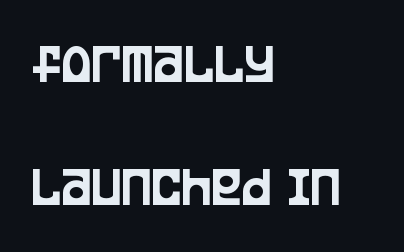
Q: Is the text italic (slanted)? A: No, it is upright.
Q: Is the typeface a serif or a sans-serif typeface? A: Sans-serif.
Q: Is the text underlined? A: No.
Q: How is the paragraph aligned? A: Left-aligned.
Q: Is the spacing between letters normal or unusually wide? A: Normal.
Q: Is the spacing between lines tight, normal or loose? A: Loose.
Q: Width (condensed, normal, or wide)? A: Condensed.
Q: Stroke contrast? A: Low.
Q: x-height? A: Large.
Q: Monospaced? A: No.
